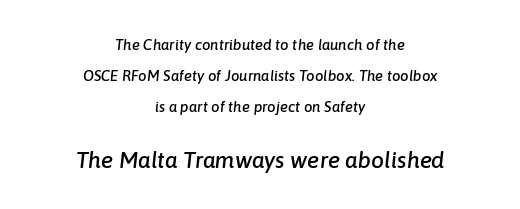
The image shows 23 px text type, italic (leaning right); set centered, loose line spacing (2.06x), normal letter spacing, not underlined; the second (bottom) block is 1.53x larger.
